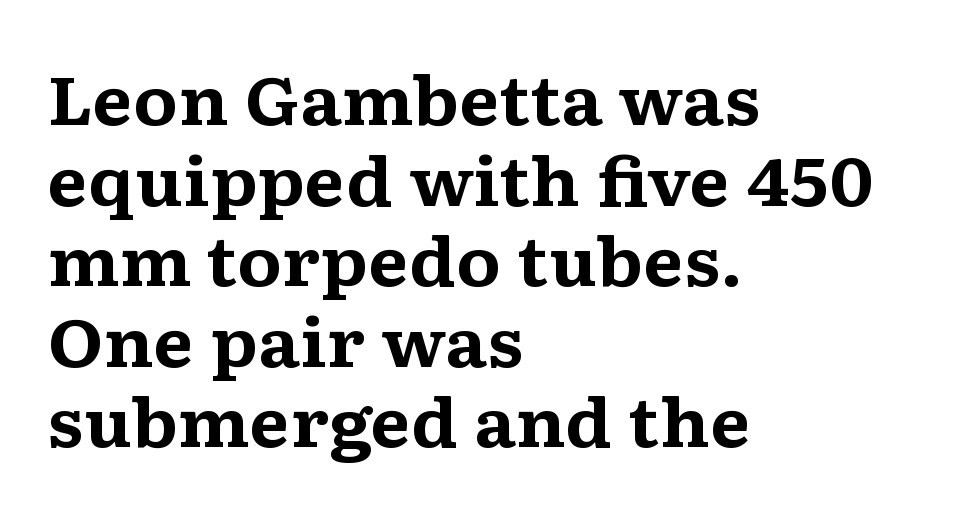
Q: Is the text bold? A: Yes.
Q: Is the text italic (slanted)? A: No, it is upright.
Q: Is the typeface a serif or a sans-serif typeface? A: Serif.
Q: Is the text underlined? A: No.
Q: How is the paragraph aligned? A: Left-aligned.
Q: Is the spacing between letters normal or unusually wide? A: Normal.
Q: Width (condensed, normal, or wide)? A: Wide.
Q: Stroke contrast? A: Medium.
Q: x-height? A: Medium.
Q: Monospaced? A: No.
